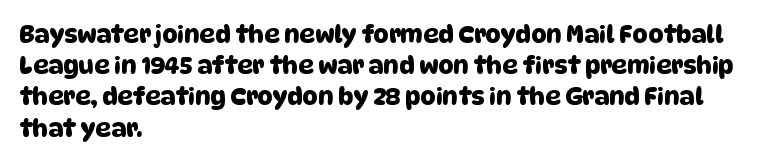
The image shows 24 px text type; set left-aligned, normal line spacing (1.3x), normal letter spacing, not underlined.
